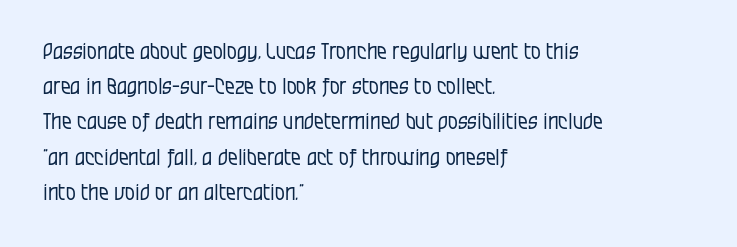
{"italic": "no", "bold": "no", "underline": "no", "align": "left", "line_spacing": "normal", "line_spacing_ratio": 1.6, "letter_spacing": "normal", "letter_spacing_em": 0.0, "glyph_px": 22}
